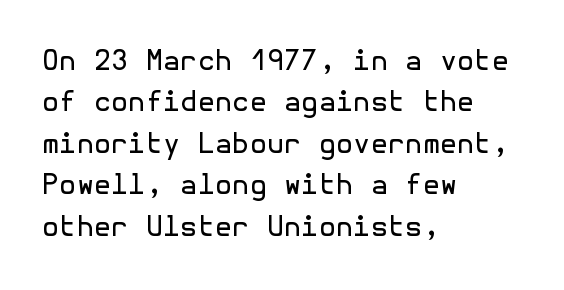
Q: Is the text bold? A: No.
Q: Is the text italic (slanted)? A: No, it is upright.
Q: Is the typeface a serif or a sans-serif typeface? A: Sans-serif.
Q: Is the text underlined? A: No.
Q: How is the paragraph aligned? A: Left-aligned.
Q: Is the spacing between letters normal or unusually wide? A: Normal.
Q: Is the spacing between lines tight, normal or loose? A: Normal.
Q: Width (condensed, normal, or wide)? A: Normal.
Q: x-height? A: Medium.
